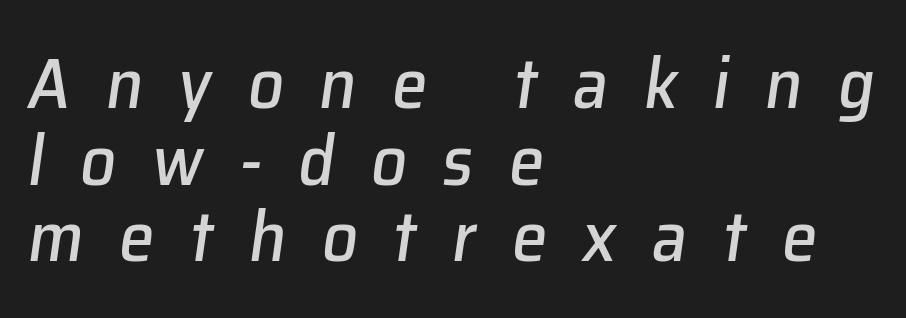
Q: Is the text italic (slanted)? A: Yes, it leans right by about 8 degrees.
Q: Is the text underlined? A: No.
Q: How is the paragraph aligned? A: Left-aligned.
Q: Is the spacing between letters normal or unusually wide? A: Unusually wide.
Q: Is the spacing between lines tight, normal or loose? A: Tight.
Q: Width (condensed, normal, or wide)? A: Normal.
Q: Stroke contrast? A: Low.
Q: x-height? A: Medium.
Q: Monospaced? A: No.
